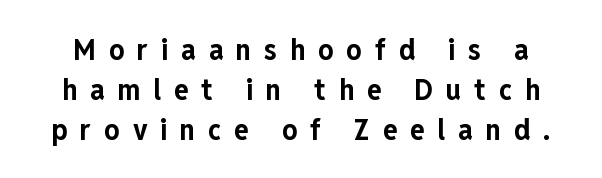
Q: Is the text bold? A: Yes.
Q: Is the text italic (slanted)? A: No, it is upright.
Q: Is the typeface a serif or a sans-serif typeface? A: Sans-serif.
Q: Is the text underlined? A: No.
Q: Is the spacing between letters normal or unusually wide? A: Unusually wide.
Q: Is the spacing between lines tight, normal or loose? A: Normal.
Q: Width (condensed, normal, or wide)? A: Condensed.
Q: Stroke contrast? A: Low.
Q: x-height? A: Medium.
Q: Monospaced? A: No.
